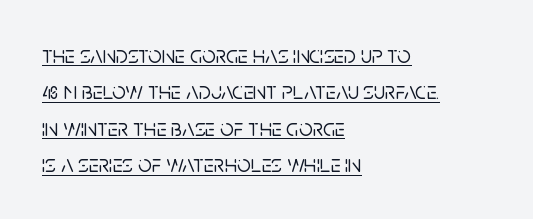
{"italic": "no", "underline": "yes", "align": "left", "line_spacing": "normal", "line_spacing_ratio": 1.52, "letter_spacing": "normal", "letter_spacing_em": 0.0, "glyph_px": 24}
